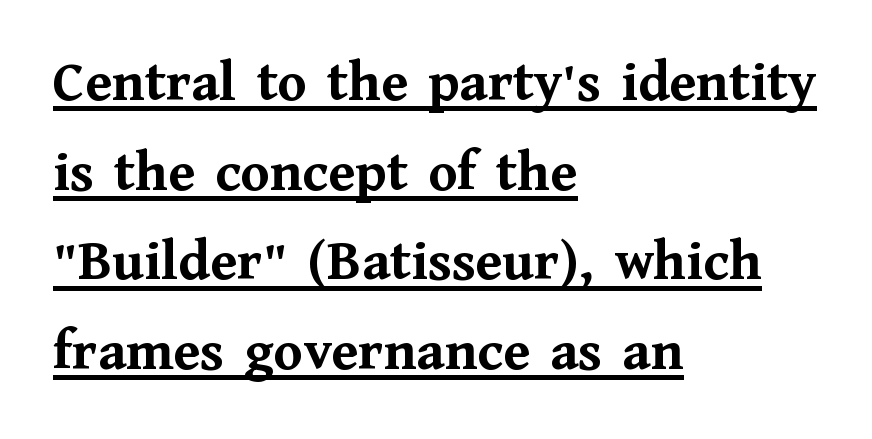
Q: Is the text bold? A: Yes.
Q: Is the text italic (slanted)? A: No, it is upright.
Q: Is the typeface a serif or a sans-serif typeface? A: Serif.
Q: Is the text underlined? A: Yes.
Q: How is the paragraph aligned? A: Left-aligned.
Q: Is the spacing between letters normal or unusually wide? A: Normal.
Q: Is the spacing between lines tight, normal or loose? A: Normal.
Q: Width (condensed, normal, or wide)? A: Normal.
Q: Stroke contrast? A: Medium.
Q: x-height? A: Medium.
Q: Monospaced? A: No.
